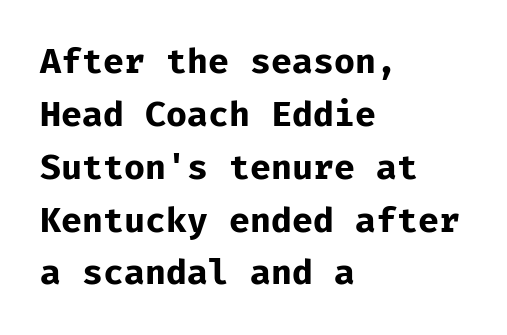
The image shows 35 px bold sans-serif type, upright, monospaced; set left-aligned, normal line spacing (1.51x), normal letter spacing, not underlined; low stroke contrast and a medium x-height.
